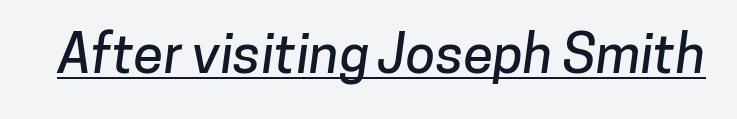
Q: Is the typeface a serif or a sans-serif typeface? A: Sans-serif.
Q: Is the text underlined? A: Yes.
Q: Is the spacing between letters normal or unusually wide? A: Normal.
Q: Width (condensed, normal, or wide)? A: Normal.
Q: Stroke contrast? A: Low.
Q: x-height? A: Medium.
Q: Monospaced? A: No.
